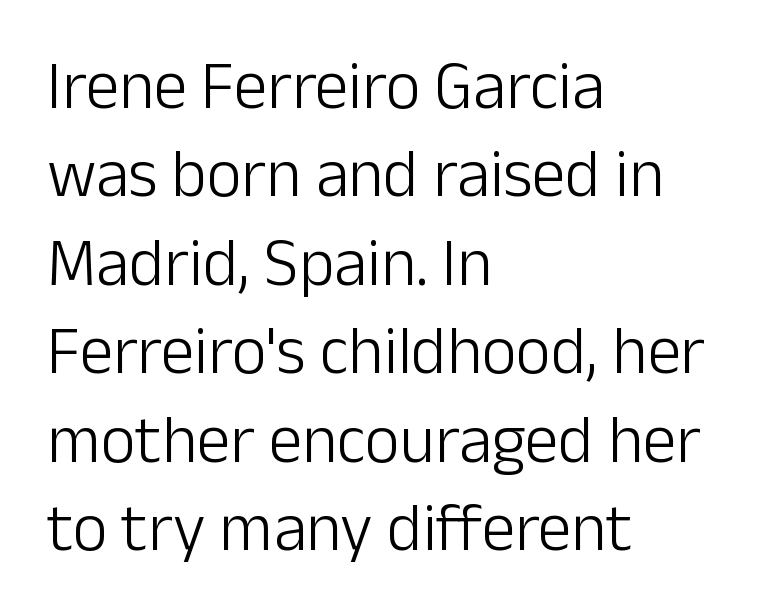
Q: Is the text bold? A: No.
Q: Is the text italic (slanted)? A: No, it is upright.
Q: Is the typeface a serif or a sans-serif typeface? A: Sans-serif.
Q: Is the text underlined? A: No.
Q: How is the paragraph aligned? A: Left-aligned.
Q: Is the spacing between letters normal or unusually wide? A: Normal.
Q: Is the spacing between lines tight, normal or loose? A: Normal.
Q: Width (condensed, normal, or wide)? A: Normal.
Q: Stroke contrast? A: Low.
Q: x-height? A: Medium.
Q: Monospaced? A: No.
